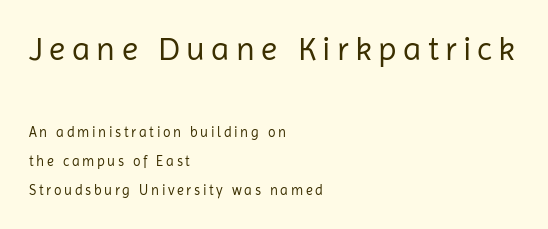
The image shows 33 px regular-weight sans-serif type, upright; set left-aligned, loose line spacing (2.08x), not underlined; the first (top) block is 2.36x larger; low stroke contrast and a medium x-height.
